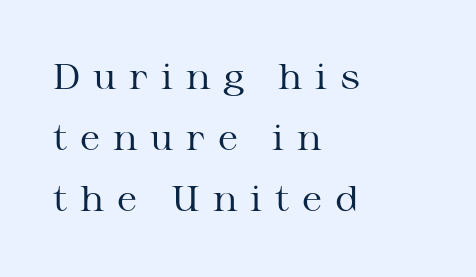
{"serif": "yes", "italic": "no", "bold": "no", "weight": "regular", "width": "wide", "stroke_contrast": "medium", "x_height": "medium", "monospaced": "no", "underline": "no", "align": "left", "line_spacing_ratio": 1.75, "letter_spacing": "wide", "letter_spacing_em": 0.36, "glyph_px": 35}
